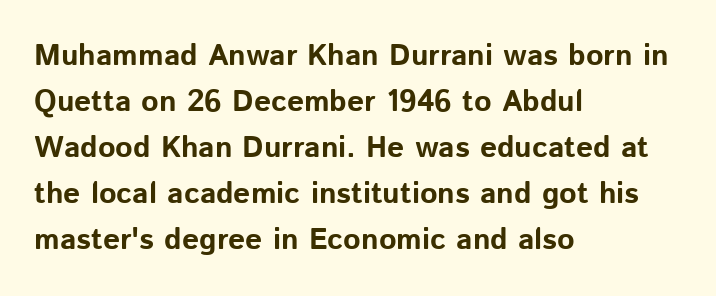
Q: Is the text bold? A: Yes.
Q: Is the text italic (slanted)? A: No, it is upright.
Q: Is the typeface a serif or a sans-serif typeface? A: Sans-serif.
Q: Is the text underlined? A: No.
Q: How is the paragraph aligned? A: Left-aligned.
Q: Is the spacing between letters normal or unusually wide? A: Normal.
Q: Is the spacing between lines tight, normal or loose? A: Normal.
Q: Width (condensed, normal, or wide)? A: Normal.
Q: Stroke contrast? A: Low.
Q: x-height? A: Medium.
Q: Monospaced? A: No.
